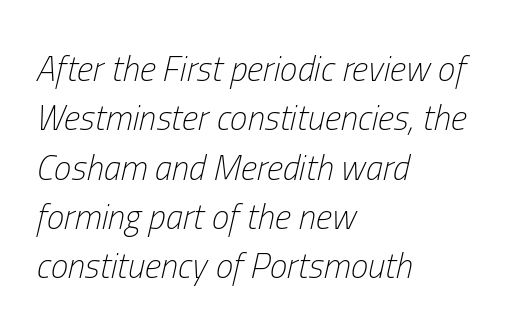
The image shows 35 px light, condensed type, italic (leaning right); set left-aligned, normal line spacing (1.41x), normal letter spacing, not underlined; low stroke contrast and a medium x-height.
